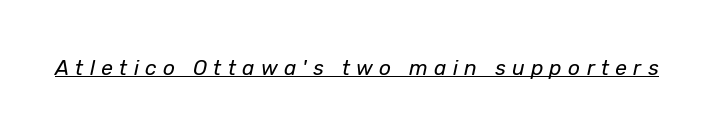
Q: Is the text bold? A: No.
Q: Is the text italic (slanted)? A: Yes, it leans right by about 12 degrees.
Q: Is the text underlined? A: Yes.
Q: Is the spacing between letters normal or unusually wide? A: Unusually wide.
